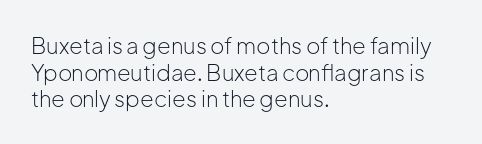
The face used here is rendered with its standard letterfit. The rag falls on the right side of this text block. The typeface has the unassuming heft of standard copy or less. Italic: no, the glyphs are upright roman.
